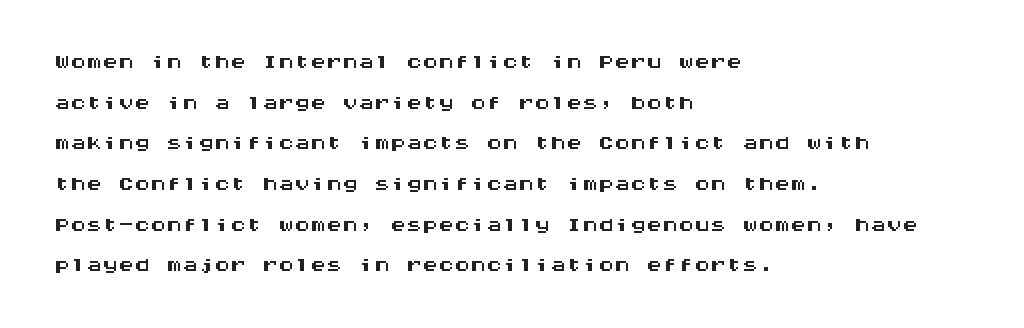
Think of a typewriter: that constant character pitch is what you see here. The specimen reads as upright at a glance. Short and long lines alike share a common starting point at left. Compared with typical body copy, the letter spacing here is the same.
